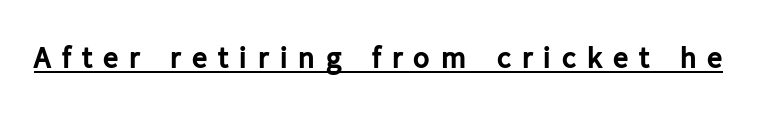
{"serif": "no", "italic": "no", "bold": "yes", "weight": "bold", "width": "normal", "stroke_contrast": "low", "x_height": "medium", "monospaced": "no", "underline": "yes", "letter_spacing": "wide", "letter_spacing_em": 0.35, "glyph_px": 31}
